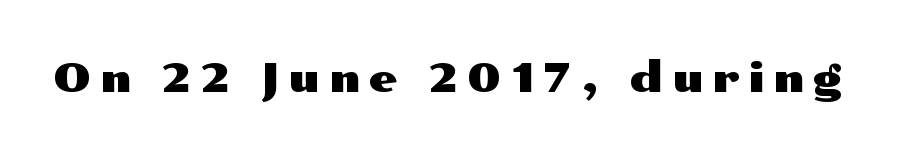
The image shows 41 px wide sans-serif type, upright; set unusually wide letter spacing (+0.21 em), not underlined; medium stroke contrast and a medium x-height.
